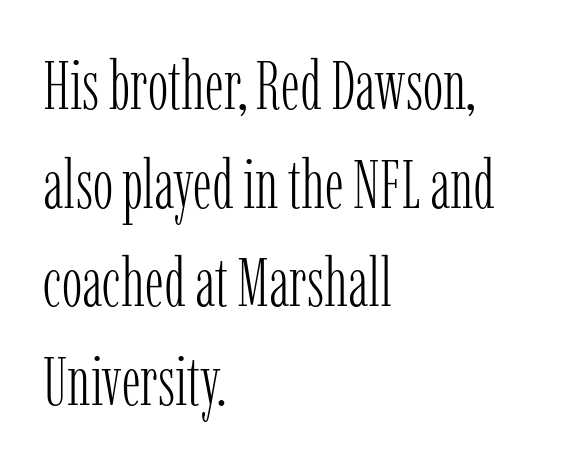
{"serif": "yes", "italic": "no", "bold": "no", "weight": "light", "width": "condensed", "stroke_contrast": "low", "x_height": "medium", "monospaced": "no", "underline": "no", "align": "left", "line_spacing": "normal", "line_spacing_ratio": 1.43, "letter_spacing": "normal", "letter_spacing_em": 0.0, "glyph_px": 69}
